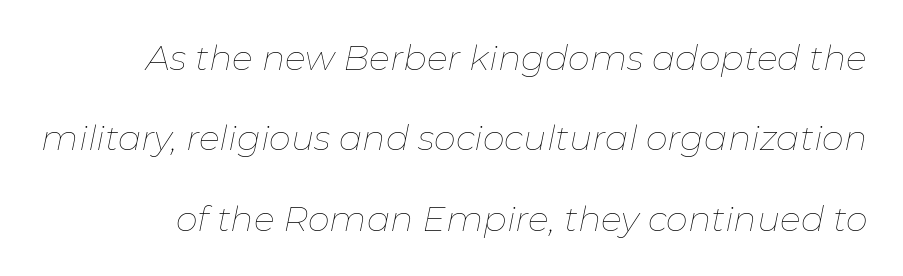
Underline: absent. The letters are slanted; this is an italic face. Varying glyph widths throughout — classic text-font behaviour. Does extra space separate the letters? No, they use regular spacing. Heft: none added — not bold. The passage shown stacks its lines with a broad gap.
